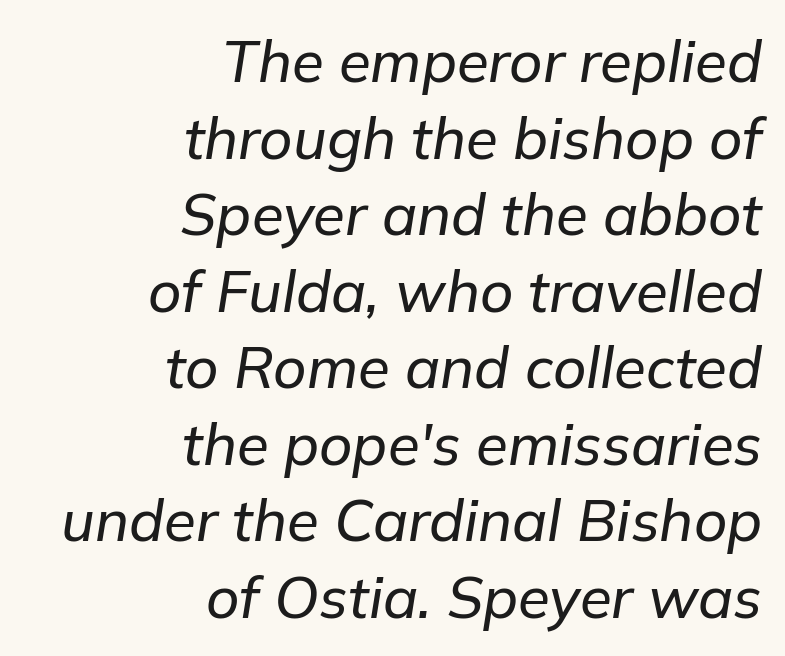
Leading: standard. Letters rest on an invisible, unmarked baseline. Varying glyph widths throughout — classic text-font behaviour. All the whitespace from short lines collects on the left.
